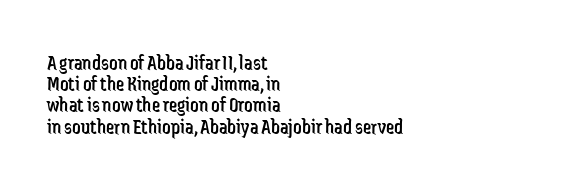
Q: Is the text bold? A: No.
Q: Is the text italic (slanted)? A: No, it is upright.
Q: Is the text underlined? A: No.
Q: How is the paragraph aligned? A: Left-aligned.
Q: Is the spacing between letters normal or unusually wide? A: Normal.
Q: Is the spacing between lines tight, normal or loose? A: Tight.
